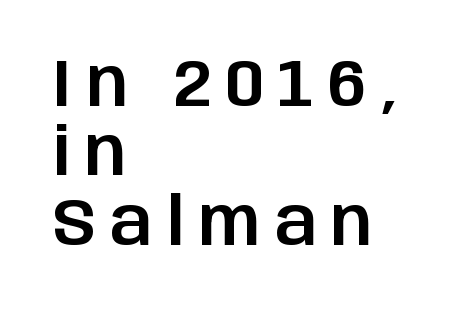
{"serif": "no", "italic": "no", "width": "normal", "stroke_contrast": "low", "x_height": "large", "monospaced": "no", "underline": "no", "align": "left", "line_spacing": "tight", "line_spacing_ratio": 1.05, "letter_spacing": "wide", "letter_spacing_em": 0.22, "glyph_px": 66}
